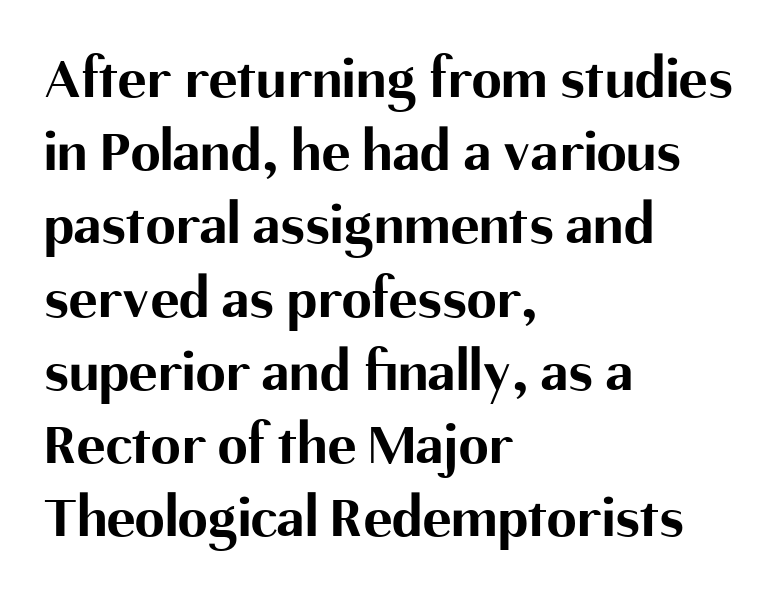
The image shows 60 px bold sans-serif type, upright; set left-aligned, line spacing 1.22x, normal letter spacing, not underlined; medium stroke contrast and a medium x-height.
